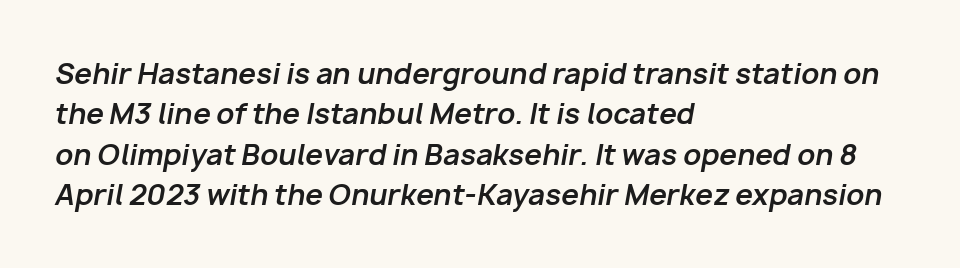
The image shows 28 px bold type, italic (leaning right); set left-aligned, normal line spacing (1.44x), normal letter spacing, not underlined; low stroke contrast and a medium x-height.
